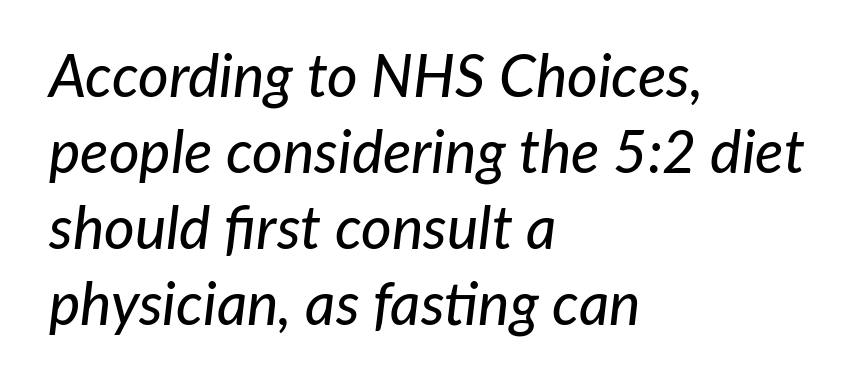
{"italic": "yes", "lean": "right", "slant_degrees": 7, "width": "normal", "stroke_contrast": "low", "x_height": "medium", "monospaced": "no", "underline": "no", "align": "left", "line_spacing": "normal", "line_spacing_ratio": 1.29, "letter_spacing": "normal", "letter_spacing_em": 0.0, "glyph_px": 59}
